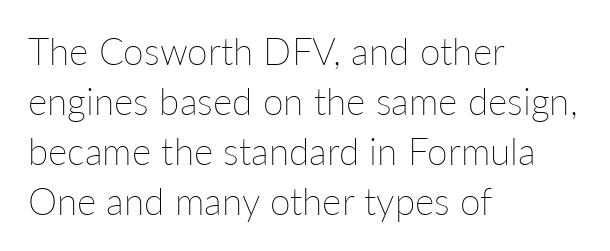
The image shows 37 px thin type, upright; set left-aligned, normal line spacing (1.35x), normal letter spacing, not underlined; low stroke contrast and a medium x-height.
